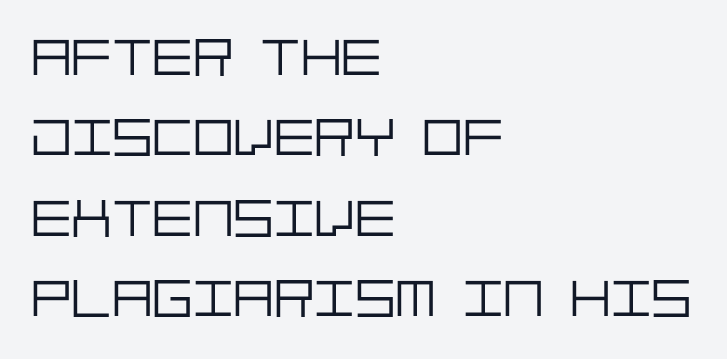
The image shows 54 px light sans-serif type, upright; set left-aligned, normal line spacing (1.49x), normal letter spacing, not underlined; low stroke contrast and a large x-height.
